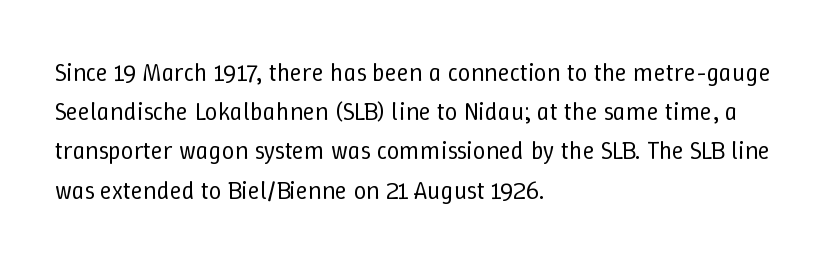
Q: Is the text bold? A: No.
Q: Is the text italic (slanted)? A: No, it is upright.
Q: Is the text underlined? A: No.
Q: How is the paragraph aligned? A: Left-aligned.
Q: Is the spacing between letters normal or unusually wide? A: Normal.
Q: Is the spacing between lines tight, normal or loose? A: Normal.
